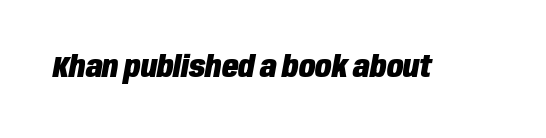
{"italic": "yes", "lean": "right", "slant_degrees": 10, "bold": "yes", "weight": "heavy", "width": "condensed", "stroke_contrast": "low", "x_height": "large", "monospaced": "no", "underline": "no", "letter_spacing": "normal", "letter_spacing_em": 0.0, "glyph_px": 30}
